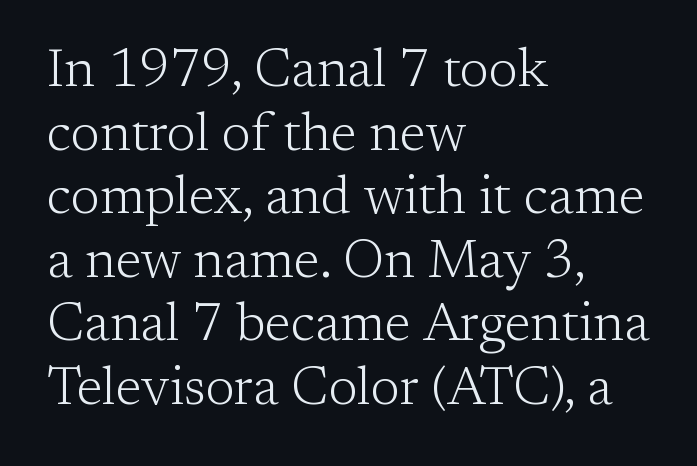
Q: Is the text bold? A: No.
Q: Is the text italic (slanted)? A: No, it is upright.
Q: Is the typeface a serif or a sans-serif typeface? A: Serif.
Q: Is the text underlined? A: No.
Q: How is the paragraph aligned? A: Left-aligned.
Q: Is the spacing between letters normal or unusually wide? A: Normal.
Q: Width (condensed, normal, or wide)? A: Normal.
Q: Stroke contrast? A: Low.
Q: x-height? A: Medium.
Q: Monospaced? A: No.
